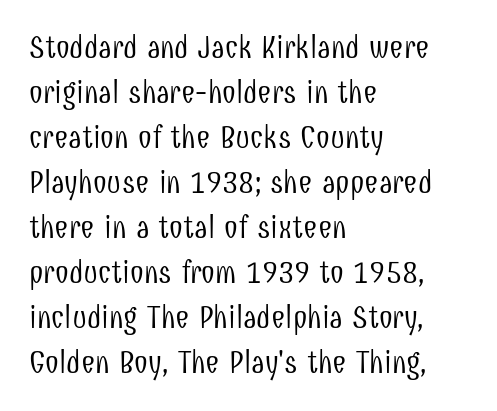
{"serif": "no", "italic": "no", "bold": "no", "weight": "light", "width": "condensed", "stroke_contrast": "low", "x_height": "medium", "monospaced": "no", "underline": "no", "align": "left", "line_spacing": "normal", "line_spacing_ratio": 1.45, "letter_spacing": "normal", "letter_spacing_em": 0.0, "glyph_px": 31}
